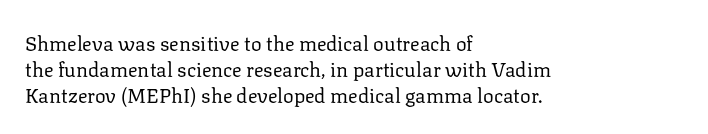
{"italic": "no", "bold": "no", "underline": "no", "align": "left", "line_spacing": "normal", "line_spacing_ratio": 1.29, "letter_spacing": "normal", "letter_spacing_em": 0.0, "glyph_px": 20}
